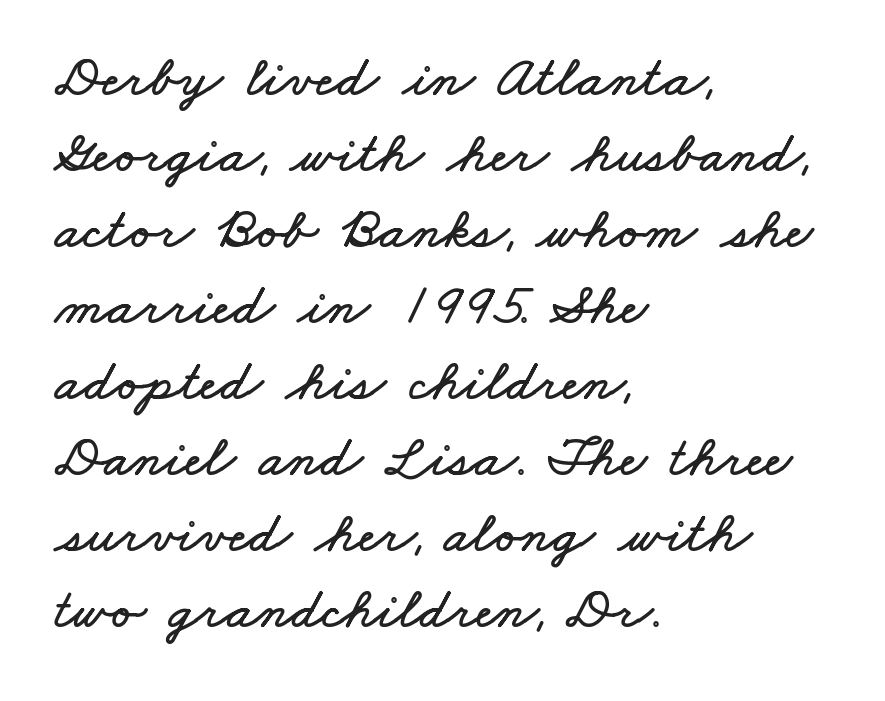
Normally led — the rows are evenly, conventionally spaced. Look at the tracking — it's just the regular setting, nothing added. The passage is arranged the way most books set body copy — flush left. Note the varied advance widths — an 'i' is clearly narrower than an 'm'.
